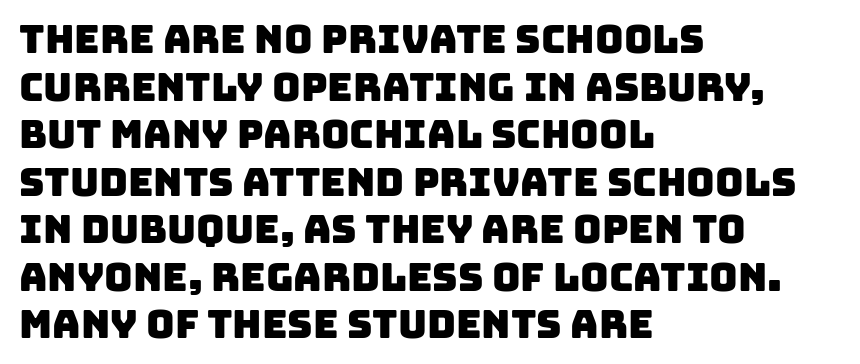
{"serif": "no", "width": "normal", "stroke_contrast": "low", "x_height": "large", "monospaced": "no", "underline": "no", "align": "left", "line_spacing_ratio": 1.22, "letter_spacing": "normal", "letter_spacing_em": 0.0, "glyph_px": 39}
